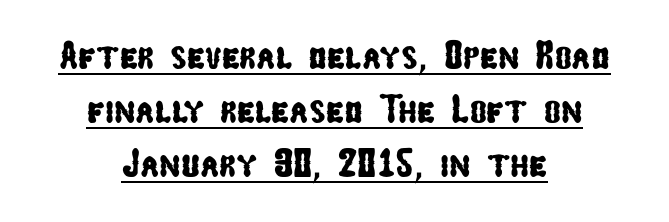
Q: Is the typeface a serif or a sans-serif typeface? A: Sans-serif.
Q: Is the text underlined? A: Yes.
Q: How is the paragraph aligned? A: Centered.
Q: Is the spacing between letters normal or unusually wide? A: Normal.
Q: Is the spacing between lines tight, normal or loose? A: Normal.
Q: Width (condensed, normal, or wide)? A: Condensed.
Q: Stroke contrast? A: Low.
Q: x-height? A: Medium.
Q: Monospaced? A: No.
